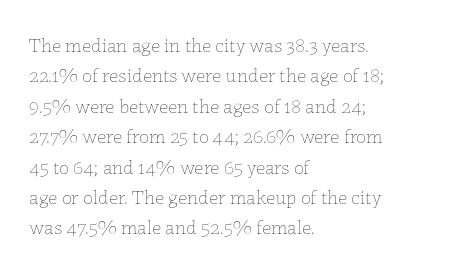
Q: Is the text bold? A: No.
Q: Is the text italic (slanted)? A: No, it is upright.
Q: Is the text underlined? A: No.
Q: How is the paragraph aligned? A: Left-aligned.
Q: Is the spacing between letters normal or unusually wide? A: Normal.
Q: Is the spacing between lines tight, normal or loose? A: Normal.
